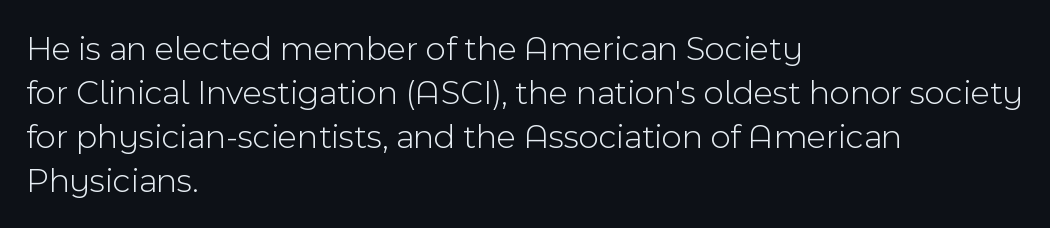
The image shows 35 px light sans-serif type, upright; set left-aligned, normal line spacing (1.26x), normal letter spacing, not underlined; a medium x-height.
